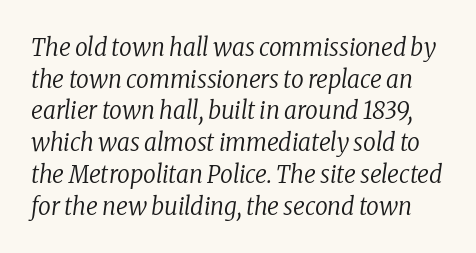
Q: Is the text bold? A: No.
Q: Is the text italic (slanted)? A: Yes, it leans right by about 8 degrees.
Q: Is the text underlined? A: No.
Q: Is the spacing between letters normal or unusually wide? A: Normal.
Q: Is the spacing between lines tight, normal or loose? A: Normal.
